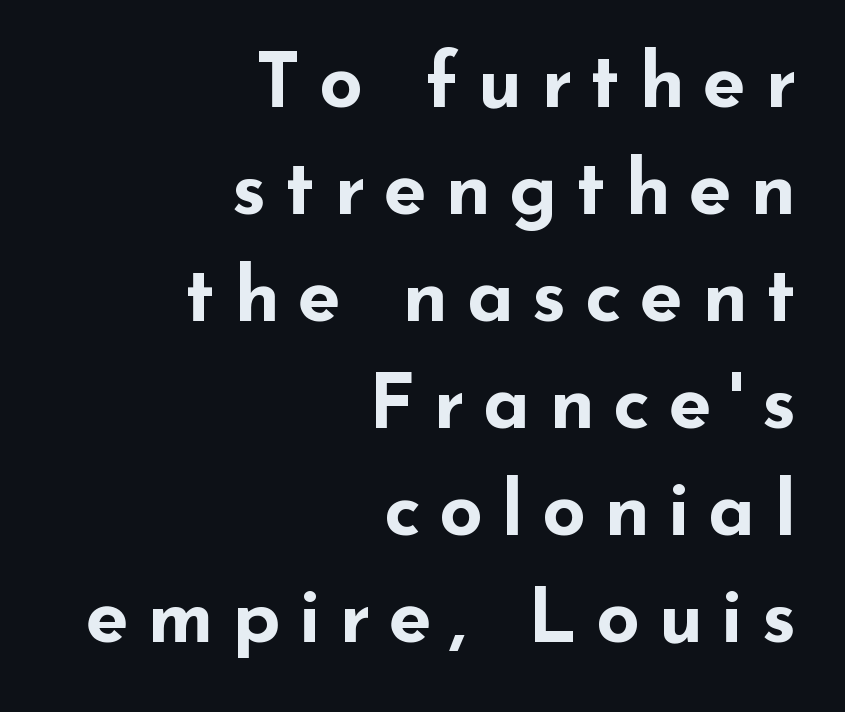
Beneath every word, the page is bare. How heavy is the stroke? Heavy — this is a bold. Serif or sans? Sans — the stroke terminals are bare. Successive baselines arrive at the customary interval. A student would call this right alignment; a typographer would say flush right, rag left.
